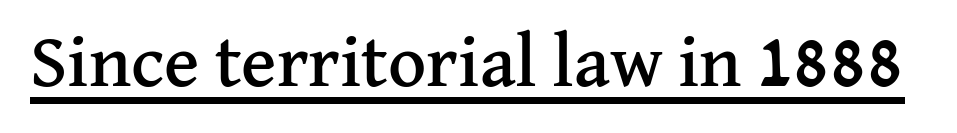
The image shows 74 px serif type, upright; set normal letter spacing, underlined; medium stroke contrast and a medium x-height.
